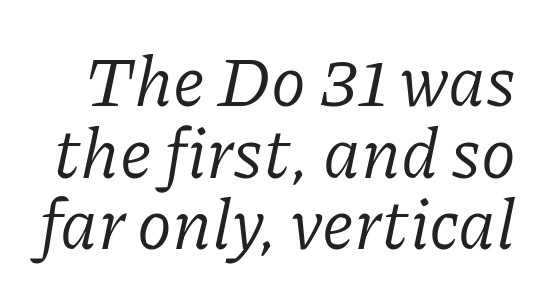
{"serif": "yes", "italic": "yes", "lean": "right", "slant_degrees": 11, "bold": "no", "weight": "regular", "width": "normal", "stroke_contrast": "low", "x_height": "medium", "monospaced": "no", "underline": "no", "line_spacing": "tight", "line_spacing_ratio": 1.01, "letter_spacing": "normal", "letter_spacing_em": 0.0, "glyph_px": 71}
